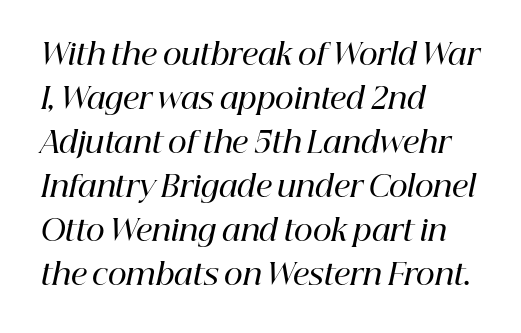
Q: Is the text bold? A: Semi-bold.
Q: Is the text italic (slanted)? A: Yes, it leans right by about 12 degrees.
Q: Is the typeface a serif or a sans-serif typeface? A: Serif.
Q: Is the text underlined? A: No.
Q: How is the paragraph aligned? A: Left-aligned.
Q: Is the spacing between letters normal or unusually wide? A: Normal.
Q: Is the spacing between lines tight, normal or loose? A: Normal.
Q: Width (condensed, normal, or wide)? A: Normal.
Q: Stroke contrast? A: High.
Q: x-height? A: Medium.
Q: Monospaced? A: No.
